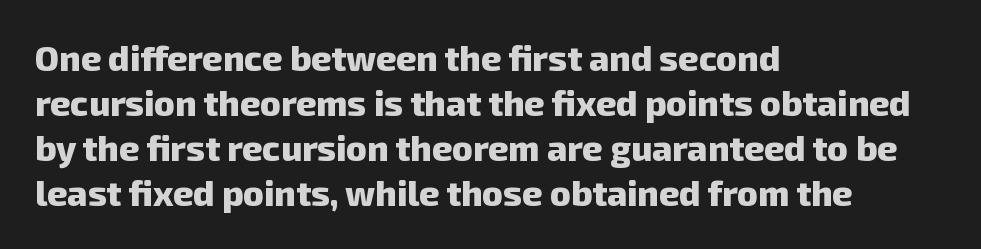
The image shows 35 px heavy sans-serif type; set left-aligned, normal line spacing (1.29x), normal letter spacing, not underlined; low stroke contrast and a medium x-height.
